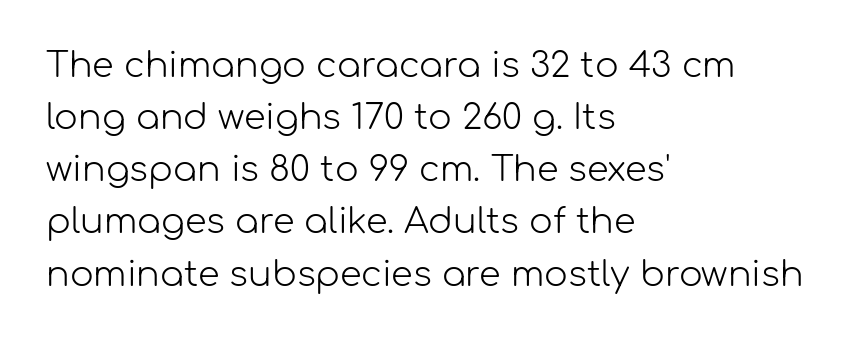
{"serif": "no", "italic": "no", "bold": "no", "weight": "light", "width": "normal", "stroke_contrast": "low", "x_height": "medium", "monospaced": "no", "underline": "no", "align": "left", "line_spacing": "normal", "line_spacing_ratio": 1.49, "letter_spacing": "normal", "letter_spacing_em": 0.0, "glyph_px": 35}
